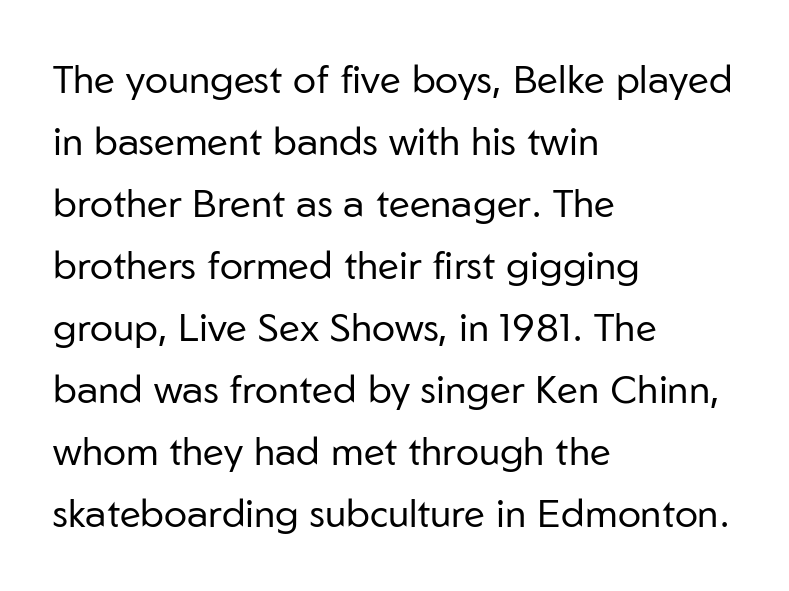
{"serif": "no", "italic": "no", "bold": "no", "weight": "regular", "width": "normal", "stroke_contrast": "low", "x_height": "medium", "monospaced": "no", "underline": "no", "align": "left", "line_spacing": "normal", "line_spacing_ratio": 1.59, "letter_spacing": "normal", "letter_spacing_em": 0.0, "glyph_px": 39}
